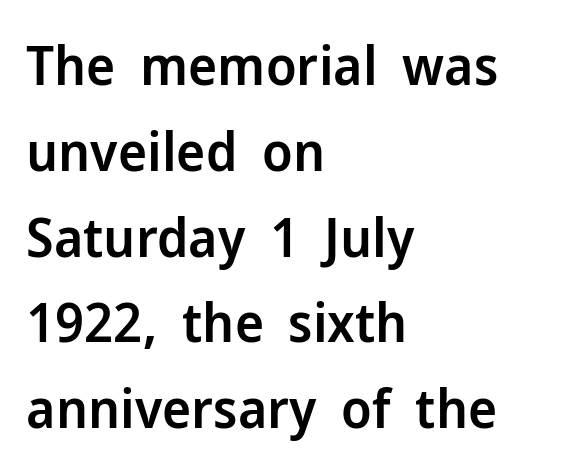
The image shows 55 px semibold sans-serif type, upright; set left-aligned, normal line spacing (1.56x), normal letter spacing, not underlined; low stroke contrast and a medium x-height.
